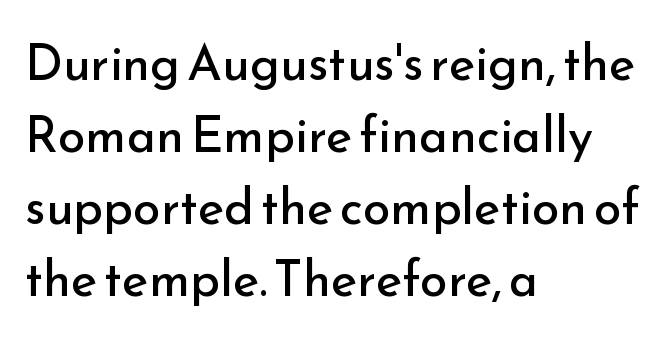
Q: Is the text bold? A: No.
Q: Is the text italic (slanted)? A: No, it is upright.
Q: Is the typeface a serif or a sans-serif typeface? A: Sans-serif.
Q: Is the text underlined? A: No.
Q: How is the paragraph aligned? A: Left-aligned.
Q: Is the spacing between letters normal or unusually wide? A: Normal.
Q: Is the spacing between lines tight, normal or loose? A: Normal.
Q: Width (condensed, normal, or wide)? A: Normal.
Q: Stroke contrast? A: Low.
Q: x-height? A: Small.
Q: Monospaced? A: No.
